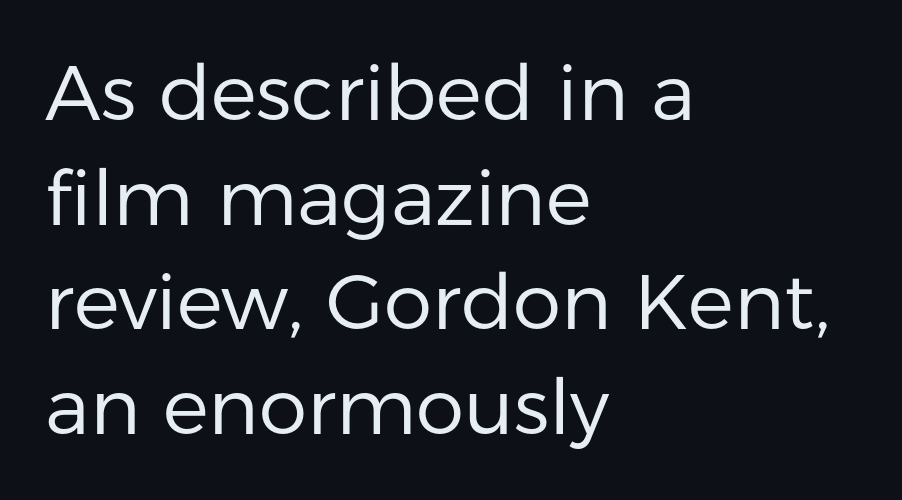
{"serif": "no", "italic": "no", "bold": "no", "weight": "regular", "width": "normal", "stroke_contrast": "low", "x_height": "medium", "monospaced": "no", "underline": "no", "align": "left", "line_spacing": "normal", "line_spacing_ratio": 1.36, "letter_spacing": "normal", "letter_spacing_em": 0.0, "glyph_px": 77}
